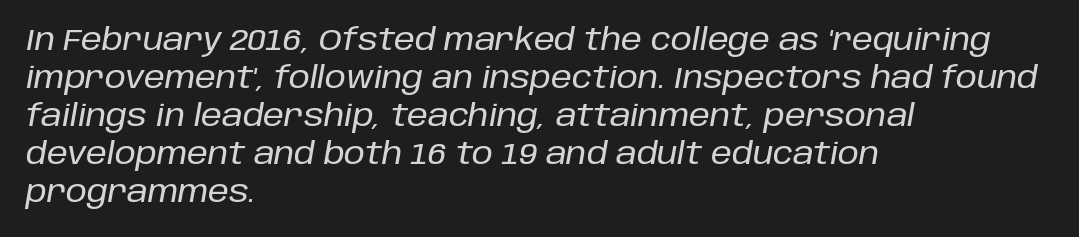
{"italic": "yes", "lean": "right", "slant_degrees": 10, "width": "normal", "stroke_contrast": "low", "x_height": "large", "monospaced": "no", "underline": "no", "align": "left", "line_spacing": "normal", "line_spacing_ratio": 1.27, "letter_spacing": "normal", "letter_spacing_em": 0.0, "glyph_px": 30}
